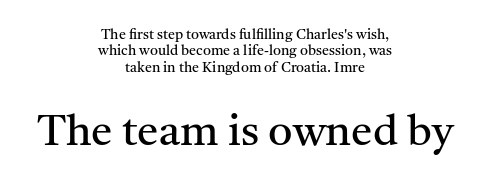
Q: Is the text bold? A: No.
Q: Is the text italic (slanted)? A: No, it is upright.
Q: Is the typeface a serif or a sans-serif typeface? A: Serif.
Q: Is the text underlined? A: No.
Q: How is the paragraph aligned? A: Centered.
Q: Is the spacing between letters normal or unusually wide? A: Normal.
Q: Which block of text is set in a larger size, the first (top) or the second (bottom)? A: The second (bottom) one.
Q: Width (condensed, normal, or wide)? A: Normal.
Q: Stroke contrast? A: Medium.
Q: x-height? A: Medium.
Q: Monospaced? A: No.
